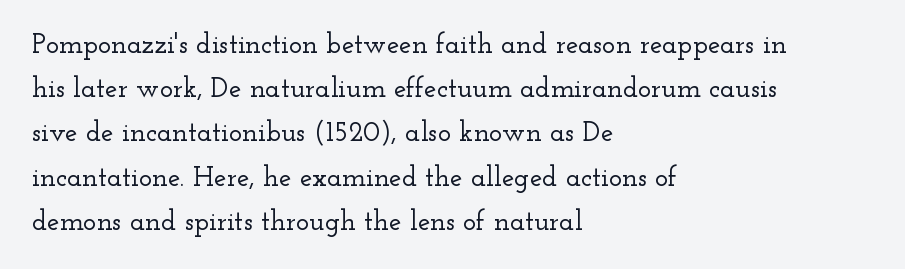
The image shows 28 px wide serif type, upright; set left-aligned, normal line spacing (1.58x), normal letter spacing, not underlined; low stroke contrast and a small x-height.
